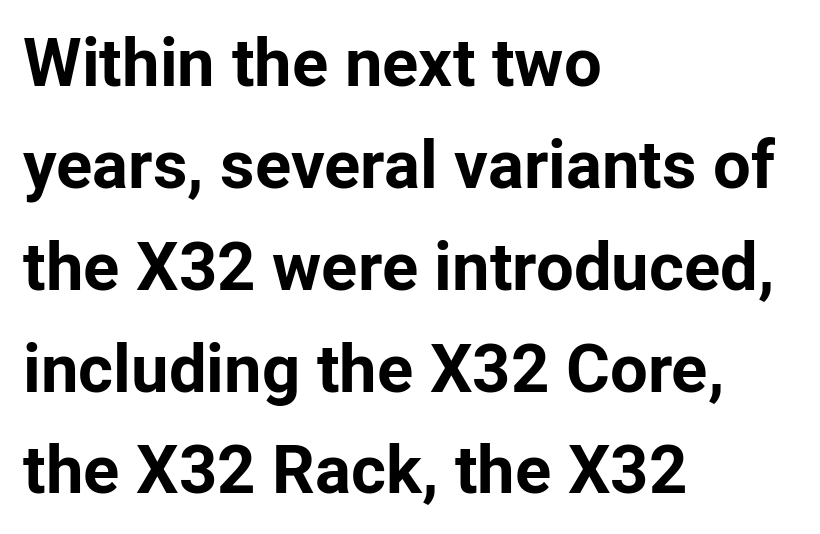
The image shows 67 px bold sans-serif type, upright; set left-aligned, normal line spacing (1.52x), normal letter spacing, not underlined; low stroke contrast and a medium x-height.
